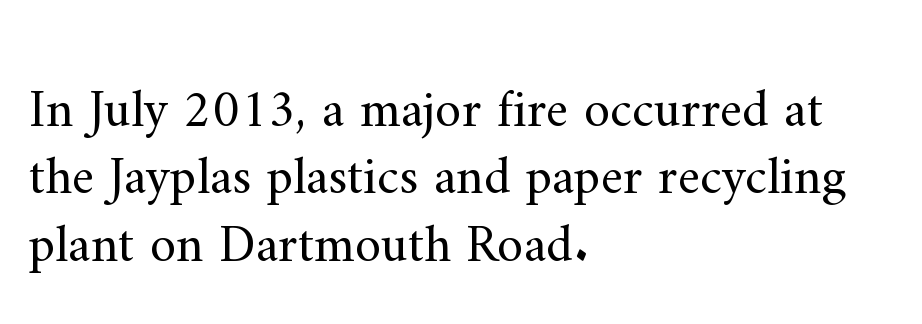
{"serif": "yes", "italic": "no", "bold": "no", "weight": "regular", "width": "normal", "stroke_contrast": "medium", "x_height": "small", "monospaced": "no", "underline": "no", "align": "left", "line_spacing": "normal", "line_spacing_ratio": 1.27, "letter_spacing": "normal", "letter_spacing_em": 0.0, "glyph_px": 53}
